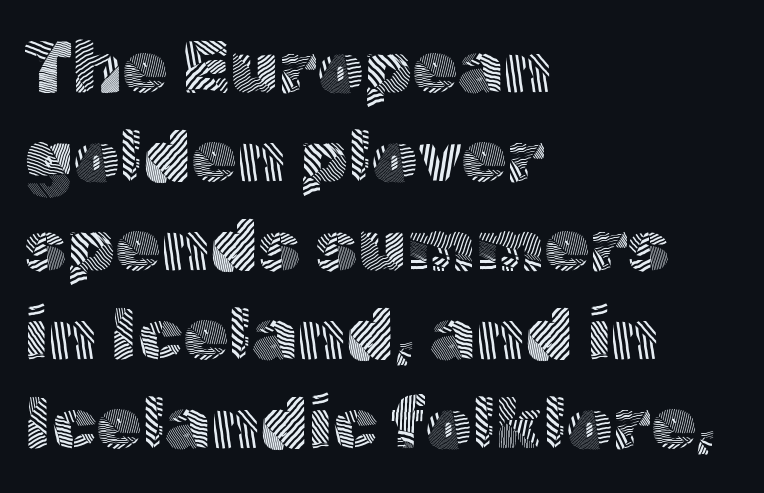
In terms of letterspacing, this is plain default setting. A roman cut, with each character standing at attention. These glyphs show unthickened strokes, regular width or finer. The typesetter chose a ragged-right arrangement here. Note: no serifs on the glyphs. The passage shown is typed in a proportional face where columns would drift.
